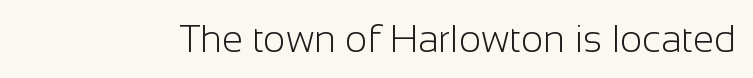
{"serif": "no", "italic": "no", "bold": "no", "weight": "light", "width": "normal", "stroke_contrast": "low", "x_height": "medium", "monospaced": "no", "underline": "no", "letter_spacing": "normal", "letter_spacing_em": 0.0, "glyph_px": 38}
